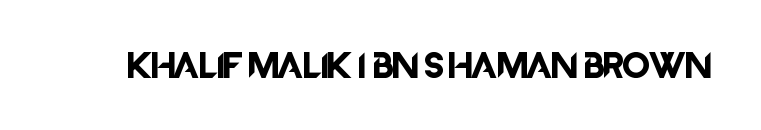
This rendering leaves character spacing at its baseline value. Has an underline been added? It has not. No italicization has been applied; the sample stays upright.
